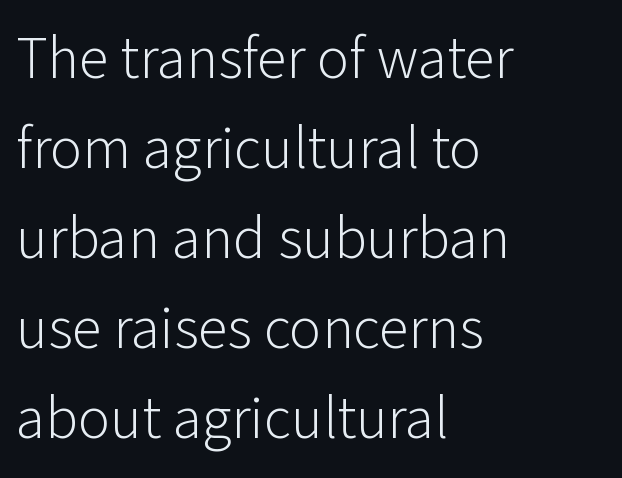
Q: Is the text bold? A: No.
Q: Is the text italic (slanted)? A: No, it is upright.
Q: Is the typeface a serif or a sans-serif typeface? A: Sans-serif.
Q: Is the text underlined? A: No.
Q: How is the paragraph aligned? A: Left-aligned.
Q: Is the spacing between letters normal or unusually wide? A: Normal.
Q: Is the spacing between lines tight, normal or loose? A: Normal.
Q: Width (condensed, normal, or wide)? A: Normal.
Q: Stroke contrast? A: Low.
Q: x-height? A: Medium.
Q: Monospaced? A: No.
